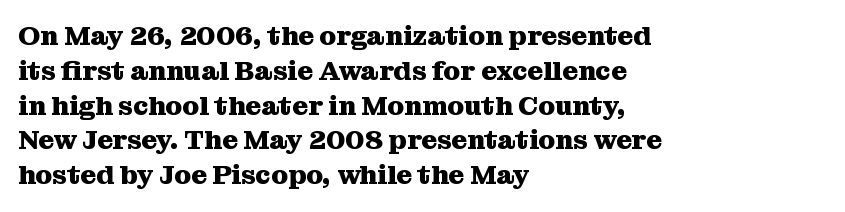
Q: Is the text bold? A: Yes.
Q: Is the text italic (slanted)? A: No, it is upright.
Q: Is the text underlined? A: No.
Q: How is the paragraph aligned? A: Left-aligned.
Q: Is the spacing between letters normal or unusually wide? A: Normal.
Q: Is the spacing between lines tight, normal or loose? A: Normal.
